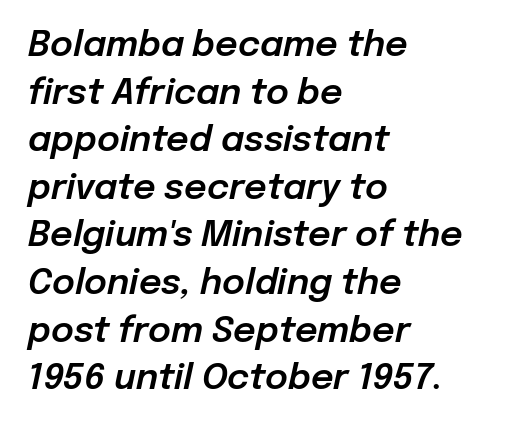
The image shows 35 px text type, italic (leaning right); set left-aligned, normal line spacing (1.36x), normal letter spacing, not underlined; low stroke contrast and a medium x-height.
